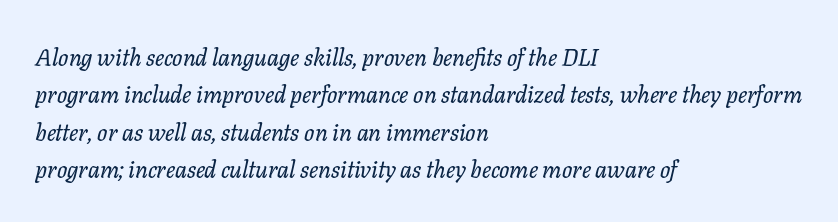
The image shows 24 px text type, italic (leaning right); set left-aligned, normal line spacing (1.56x), normal letter spacing, not underlined.
